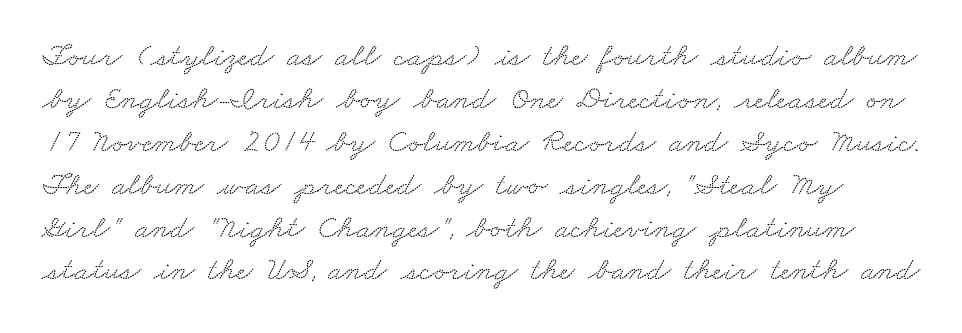
Q: Is the text underlined? A: No.
Q: Is the spacing between letters normal or unusually wide? A: Normal.
Q: Is the spacing between lines tight, normal or loose? A: Normal.
Q: Width (condensed, normal, or wide)? A: Wide.
Q: Stroke contrast? A: Low.
Q: x-height? A: Small.
Q: Monospaced? A: No.
